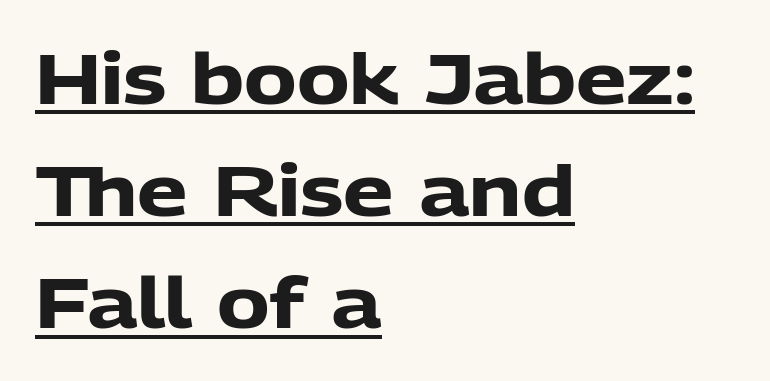
The lettering holds an erect, upright posture throughout. Do the characters align in a grid? No, the font is proportional. The setting favours the left margin, as ordinary paragraphs usually do. A rule runs beneath these lines of type. Baseline-to-baseline distance is the conventional proportion of letter height. This is sans-serif lettering, the kind often seen on screens and signage.
